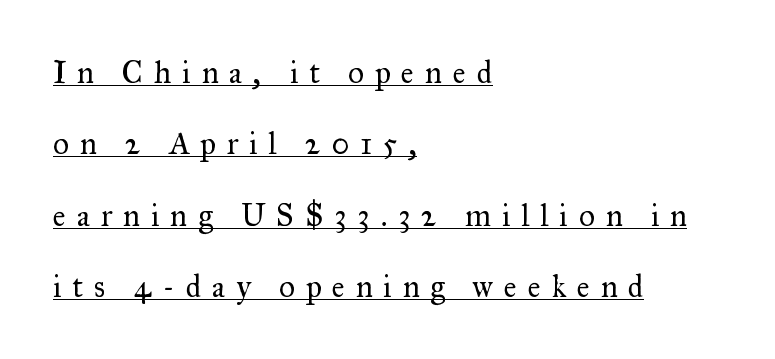
The image shows 31 px regular-weight serif type, upright; set left-aligned, loose line spacing (2.3x), unusually wide letter spacing (+0.35 em), underlined; medium stroke contrast and a small x-height.
